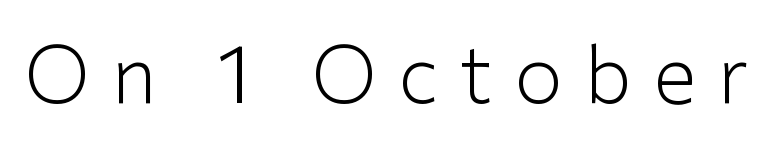
The gap between lines stays unmarked. Stroke terminals: plain, sans-serif. Each letter keeps its own natural width here, so spacing adapts to shape. The typography opts for an upright posture over an oblique one. A light-to-regular cut is what we see here.
